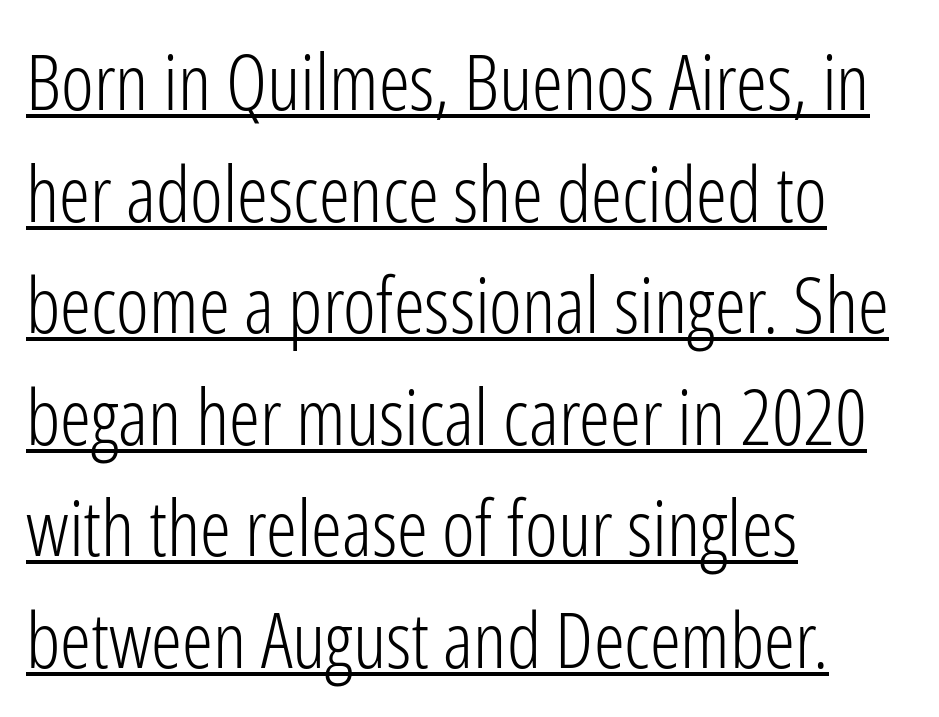
{"serif": "no", "italic": "no", "bold": "no", "weight": "light", "width": "condensed", "stroke_contrast": "low", "x_height": "medium", "monospaced": "no", "underline": "yes", "align": "left", "line_spacing": "normal", "line_spacing_ratio": 1.43, "letter_spacing": "normal", "letter_spacing_em": 0.0, "glyph_px": 78}
